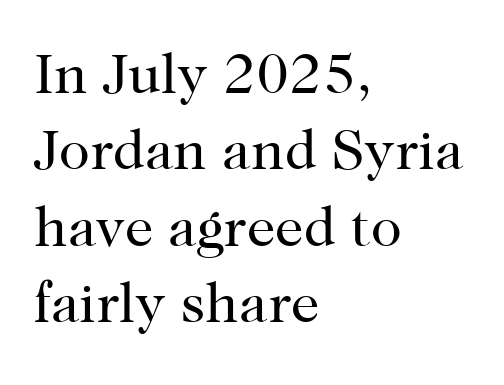
The space directly below the letters is spotless. Style check: upright. Words appear dense and cohesive because spacing is normal. The letters look calm and open, with moderate or lighter stems. The block of text has a typical density, with ordinary space between rows.
